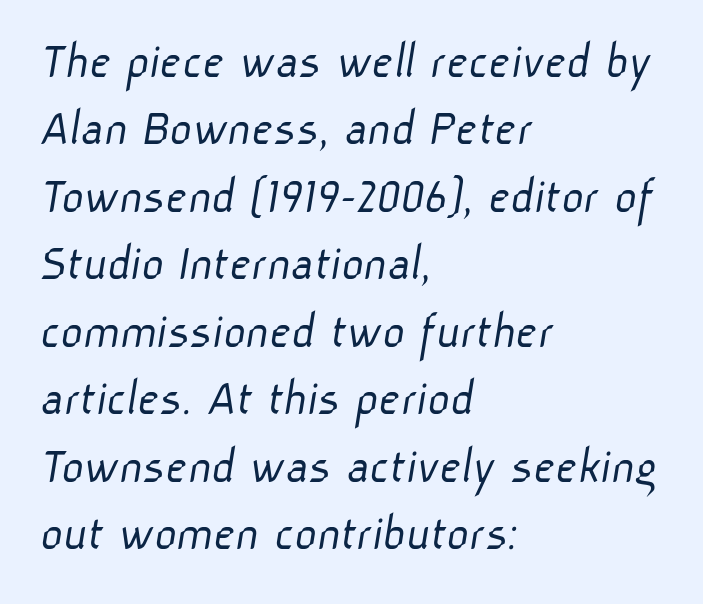
The image shows 54 px light sans-serif type; set left-aligned, normal line spacing (1.25x), normal letter spacing, not underlined; low stroke contrast and a medium x-height.
